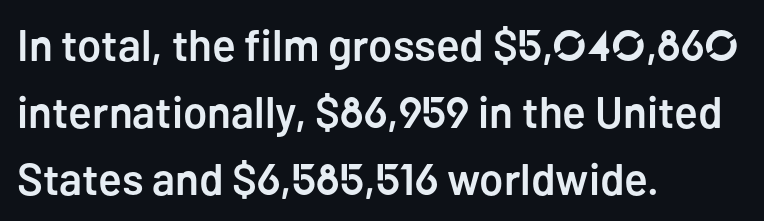
The image shows 44 px semibold sans-serif type, upright; set left-aligned, normal line spacing (1.52x), normal letter spacing, not underlined; low stroke contrast and a medium x-height.
